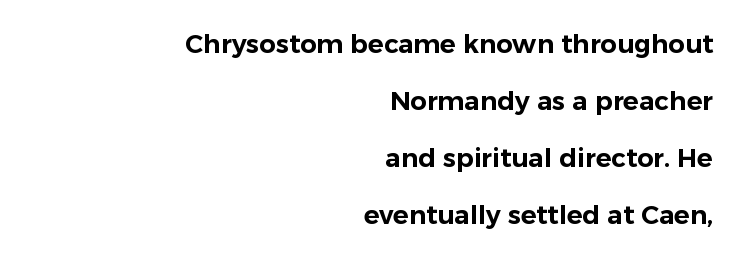
Plain, unruled lines of type. What's the leading like? Stretched, with rows far apart. Standard letterfit; no display-style spreading of the glyphs. The lines are quadded right. Vertical strokes here are truly vertical.
